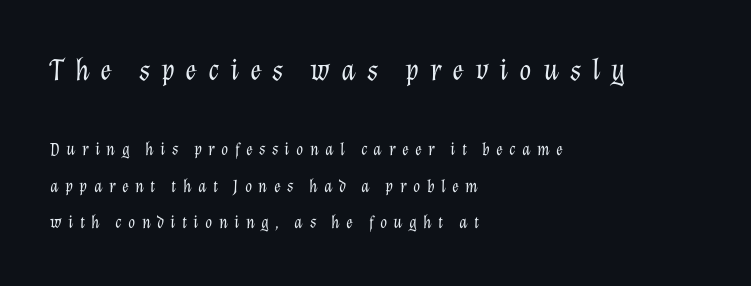
You could not count columns in this text — the font is proportionally spaced. This rendering widens character spacing well past its baseline value. Rendered with sloped, italic letterforms. Vertical spacing — loose.
